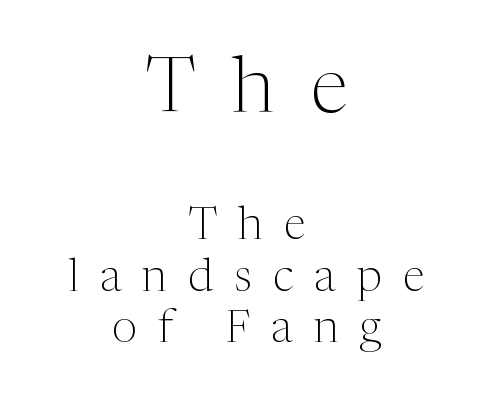
{"serif": "yes", "italic": "no", "bold": "no", "weight": "light", "width": "normal", "stroke_contrast": "medium", "x_height": "medium", "monospaced": "no", "underline": "no", "align": "center", "line_spacing": "tight", "line_spacing_ratio": 1.14, "letter_spacing": "wide", "letter_spacing_em": 0.47, "larger_block": "first", "size_ratio": 1.73, "glyph_px": 78}
